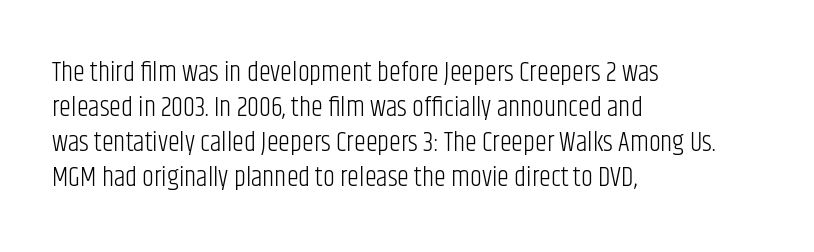
Q: Is the text bold? A: No.
Q: Is the text italic (slanted)? A: No, it is upright.
Q: Is the text underlined? A: No.
Q: How is the paragraph aligned? A: Left-aligned.
Q: Is the spacing between letters normal or unusually wide? A: Normal.
Q: Is the spacing between lines tight, normal or loose? A: Normal.
